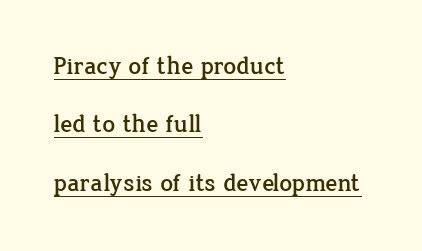
The image shows 25 px text type, upright; set left-aligned, loose line spacing (2.34x), normal letter spacing, underlined.
